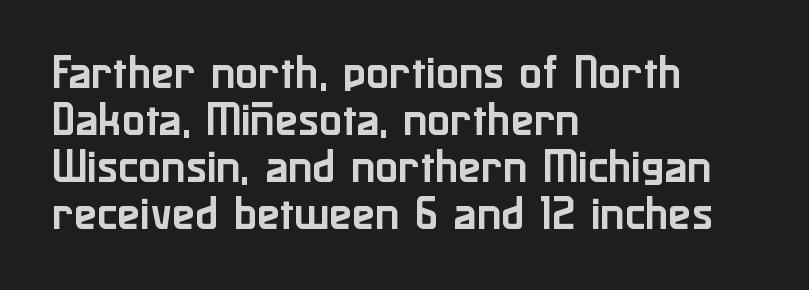
Q: Is the text italic (slanted)? A: No, it is upright.
Q: Is the typeface a serif or a sans-serif typeface? A: Sans-serif.
Q: Is the text underlined? A: No.
Q: How is the paragraph aligned? A: Left-aligned.
Q: Is the spacing between letters normal or unusually wide? A: Normal.
Q: Width (condensed, normal, or wide)? A: Normal.
Q: Stroke contrast? A: Low.
Q: x-height? A: Medium.
Q: Monospaced? A: No.
